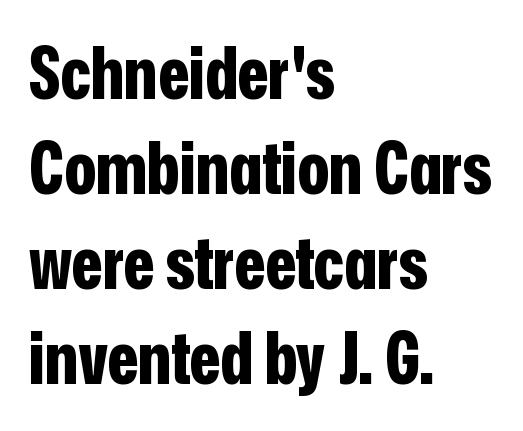
Q: Is the text bold? A: Yes.
Q: Is the text italic (slanted)? A: No, it is upright.
Q: Is the typeface a serif or a sans-serif typeface? A: Sans-serif.
Q: Is the text underlined? A: No.
Q: How is the paragraph aligned? A: Left-aligned.
Q: Is the spacing between letters normal or unusually wide? A: Normal.
Q: Is the spacing between lines tight, normal or loose? A: Normal.
Q: Width (condensed, normal, or wide)? A: Condensed.
Q: Stroke contrast? A: Low.
Q: x-height? A: Medium.
Q: Monospaced? A: No.
